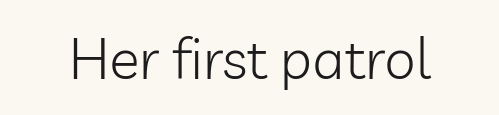
{"serif": "no", "italic": "no", "bold": "no", "weight": "light", "width": "normal", "stroke_contrast": "low", "x_height": "medium", "monospaced": "no", "underline": "no", "letter_spacing": "normal", "letter_spacing_em": 0.0, "glyph_px": 57}
